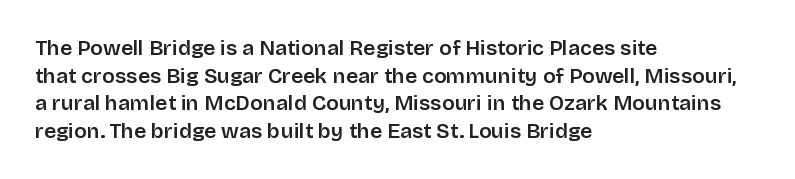
{"italic": "no", "bold": "semi", "underline": "no", "align": "left", "line_spacing": "normal", "line_spacing_ratio": 1.31, "letter_spacing": "normal", "letter_spacing_em": 0.0, "glyph_px": 21}
